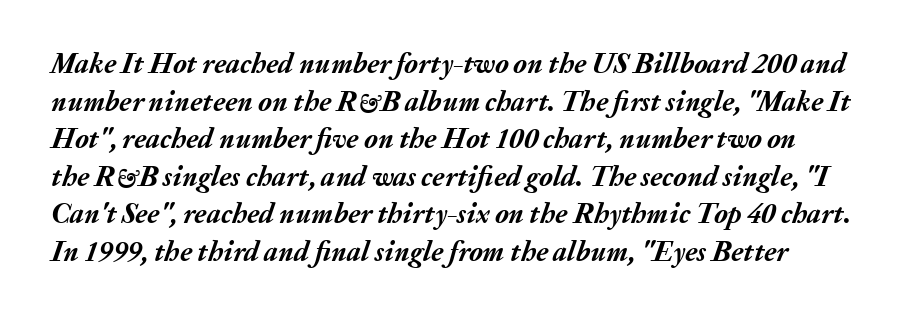
The image shows 28 px semibold type, italic (leaning right); set normal line spacing (1.34x), normal letter spacing, not underlined; medium stroke contrast and a medium x-height.
